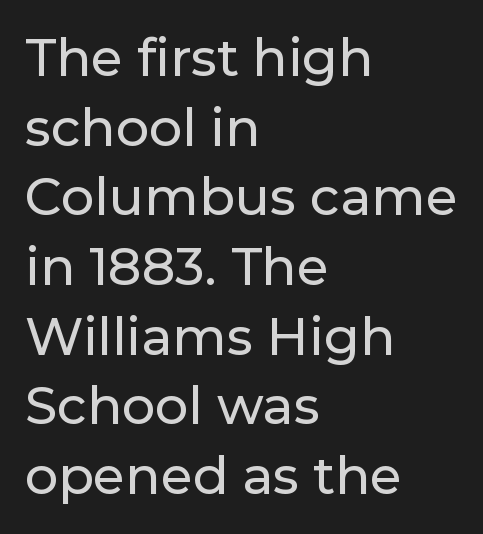
The face used here is a sans, in the tradition of grotesques and geometrics. Evenly set lines give the paragraph a standard silhouette. Do the characters align in a grid? No, the font is proportional. These lines stack with their left ends in a neat column. Glyph-to-glyph distance matches everyday printed text.
